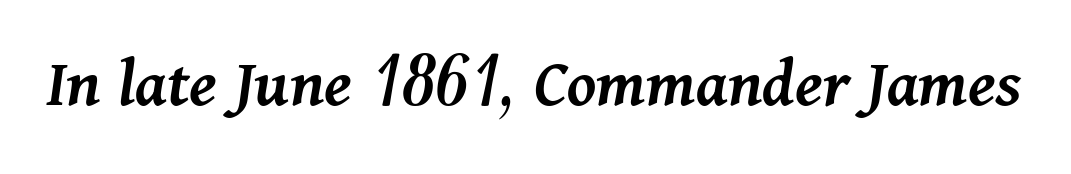
Q: Is the text bold? A: Semi-bold.
Q: Is the text italic (slanted)? A: Yes, it leans right by about 11 degrees.
Q: Is the text underlined? A: No.
Q: Is the spacing between letters normal or unusually wide? A: Normal.
Q: Width (condensed, normal, or wide)? A: Normal.
Q: Stroke contrast? A: Medium.
Q: x-height? A: Medium.
Q: Monospaced? A: No.
